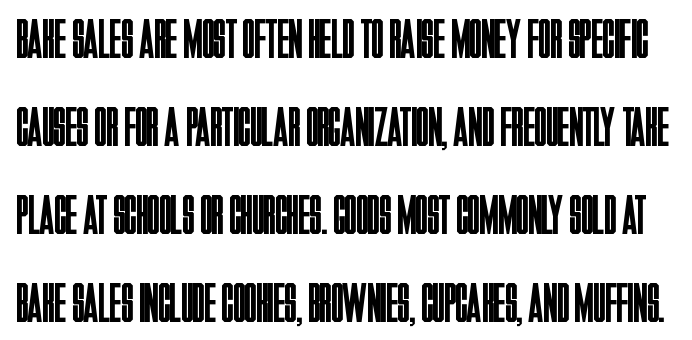
The image shows 55 px regular-weight, condensed sans-serif type, upright; set normal line spacing (1.6x), normal letter spacing, not underlined; low stroke contrast and a large x-height.
